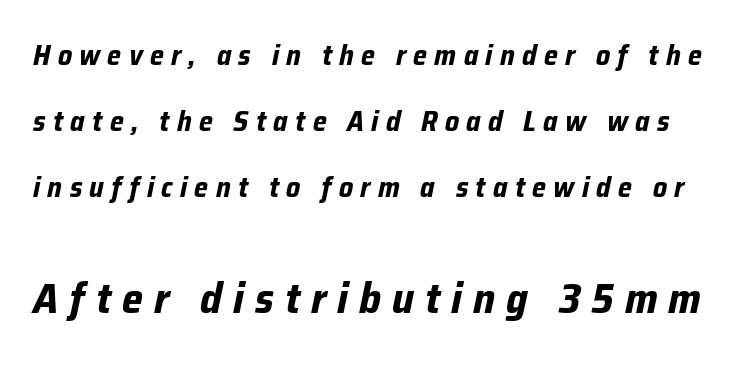
{"italic": "yes", "lean": "right", "slant_degrees": 12, "bold": "yes", "weight": "bold", "width": "normal", "stroke_contrast": "low", "x_height": "medium", "monospaced": "no", "underline": "no", "line_spacing": "loose", "line_spacing_ratio": 2.36, "letter_spacing": "wide", "letter_spacing_em": 0.26, "larger_block": "second", "size_ratio": 1.5, "glyph_px": 42}
